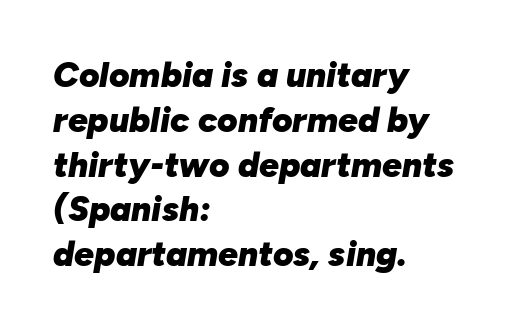
{"italic": "yes", "lean": "right", "slant_degrees": 10, "bold": "yes", "weight": "heavy", "width": "normal", "stroke_contrast": "low", "x_height": "medium", "monospaced": "no", "underline": "no", "align": "left", "line_spacing": "normal", "line_spacing_ratio": 1.28, "letter_spacing": "normal", "letter_spacing_em": 0.0, "glyph_px": 35}
